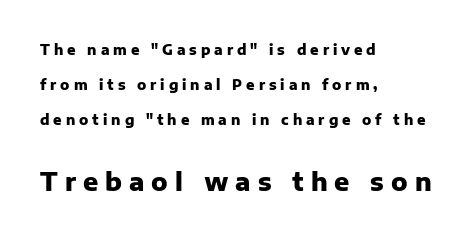
Q: Is the text bold? A: Yes.
Q: Is the text italic (slanted)? A: No, it is upright.
Q: Is the text underlined? A: No.
Q: How is the paragraph aligned? A: Left-aligned.
Q: Is the spacing between letters normal or unusually wide? A: Unusually wide.
Q: Is the spacing between lines tight, normal or loose? A: Loose.
Q: Which block of text is set in a larger size, the first (top) or the second (bottom)? A: The second (bottom) one.
